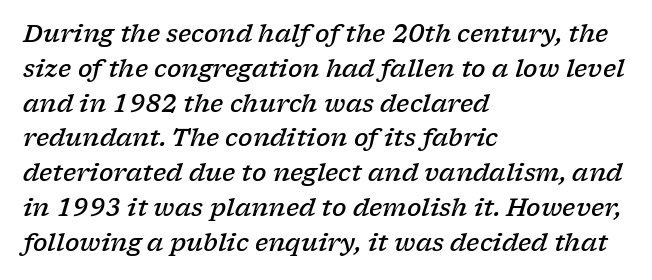
The image shows 24 px text type, italic (leaning right); set left-aligned, normal line spacing (1.45x), normal letter spacing, not underlined.
